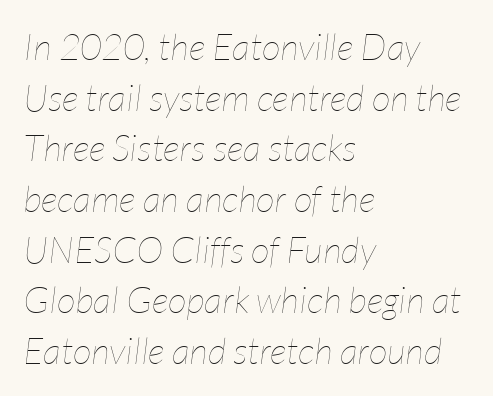
Q: Is the text bold? A: No.
Q: Is the text italic (slanted)? A: Yes, it leans right by about 7 degrees.
Q: Is the text underlined? A: No.
Q: How is the paragraph aligned? A: Left-aligned.
Q: Is the spacing between letters normal or unusually wide? A: Normal.
Q: Is the spacing between lines tight, normal or loose? A: Normal.
Q: Width (condensed, normal, or wide)? A: Condensed.
Q: Stroke contrast? A: Low.
Q: x-height? A: Medium.
Q: Monospaced? A: No.
